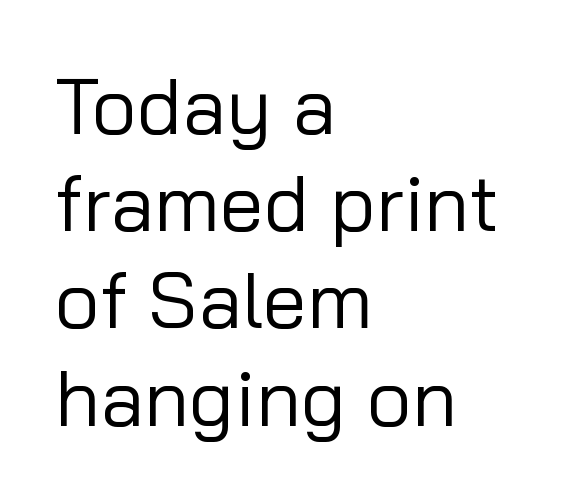
Q: Is the text bold? A: No.
Q: Is the text italic (slanted)? A: No, it is upright.
Q: Is the typeface a serif or a sans-serif typeface? A: Sans-serif.
Q: Is the text underlined? A: No.
Q: How is the paragraph aligned? A: Left-aligned.
Q: Is the spacing between letters normal or unusually wide? A: Normal.
Q: Width (condensed, normal, or wide)? A: Normal.
Q: Stroke contrast? A: Low.
Q: x-height? A: Medium.
Q: Monospaced? A: No.
